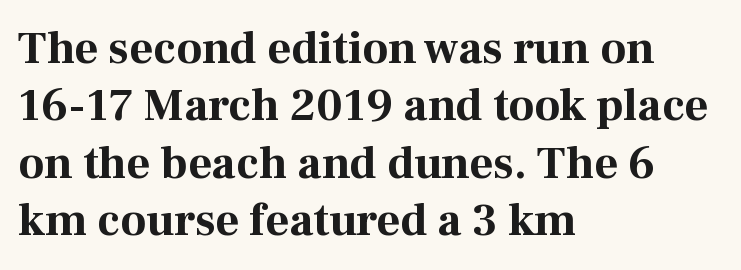
The image shows 46 px bold serif type, upright; set left-aligned, normal line spacing (1.25x), normal letter spacing, not underlined; medium stroke contrast and a medium x-height.
